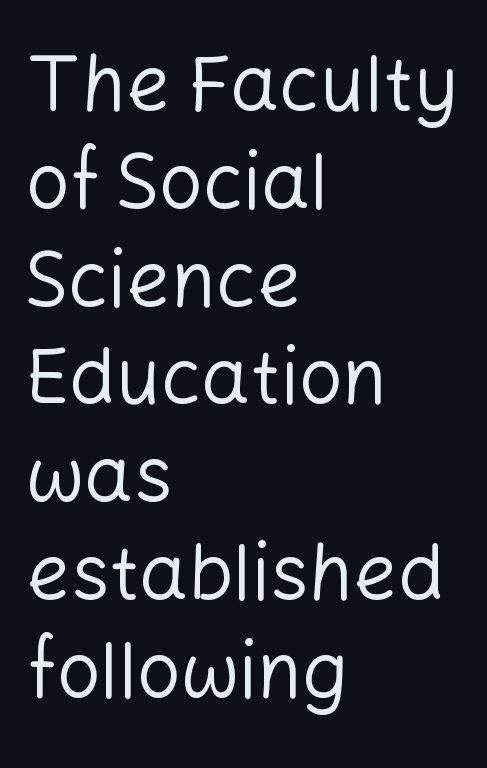
The image shows 77 px regular-weight sans-serif type, upright; set left-aligned, normal line spacing (1.27x), normal letter spacing, not underlined; low stroke contrast and a medium x-height.
